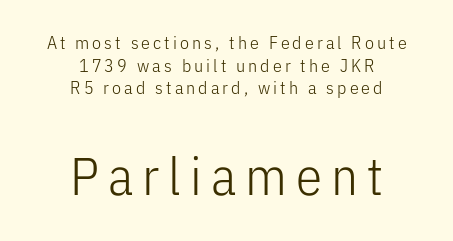
{"serif": "no", "italic": "no", "bold": "no", "weight": "light", "width": "condensed", "stroke_contrast": "low", "x_height": "medium", "monospaced": "no", "underline": "no", "align": "center", "line_spacing": "normal", "line_spacing_ratio": 1.26, "larger_block": "second", "size_ratio": 2.94, "glyph_px": 53}
